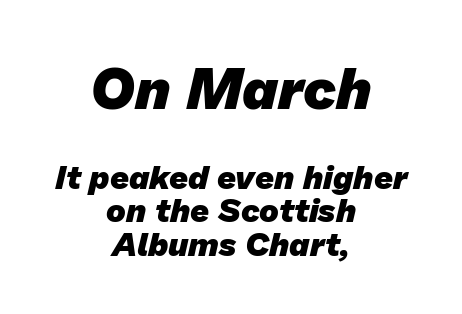
The image shows 58 px heavy sans-serif type; set centered, tight line spacing (1.01x), normal letter spacing, not underlined; the first (top) block is 1.76x larger; low stroke contrast and a medium x-height.
